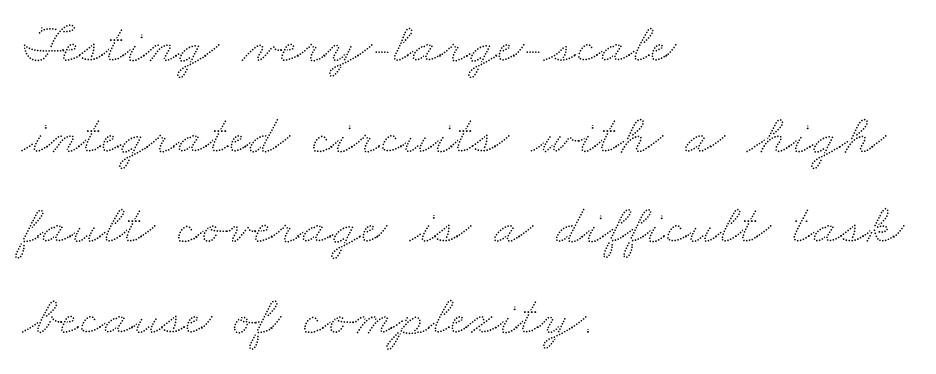
{"width": "wide", "stroke_contrast": "low", "x_height": "small", "monospaced": "no", "underline": "no", "align": "left", "line_spacing": "normal", "line_spacing_ratio": 1.59, "letter_spacing": "normal", "letter_spacing_em": 0.0, "glyph_px": 57}
